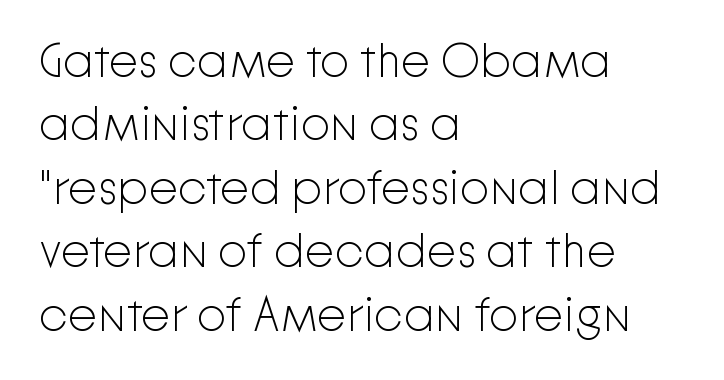
The image shows 47 px light sans-serif type, upright; set left-aligned, normal line spacing (1.35x), normal letter spacing, not underlined; low stroke contrast and a medium x-height.
